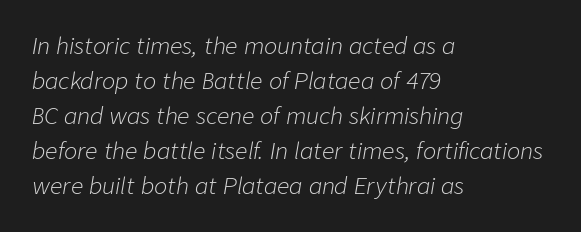
The image shows 22 px text type, italic (leaning right); set left-aligned, normal line spacing (1.59x), normal letter spacing, not underlined.
